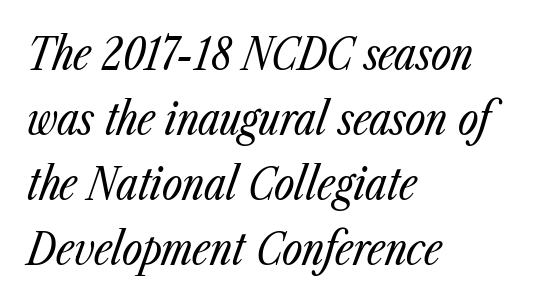
The cut favours lightness, reaching ordinary text weight at its darkest. Every character sits at an angle, as italics do. The passage shown is typed in a proportional face where columns would drift. Is the block centered? No — it sits flush against the left margin. Glyph-to-glyph distance matches everyday printed text. These lines sit exactly where default settings would place them.
